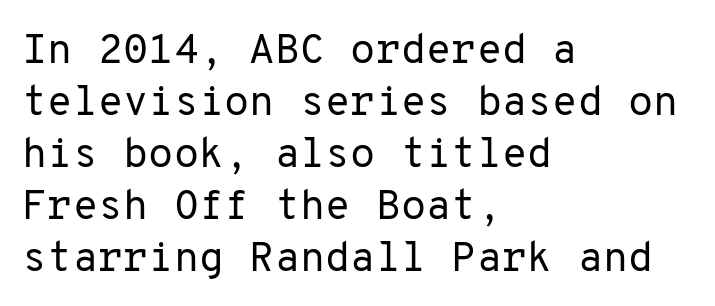
{"serif": "no", "italic": "no", "bold": "no", "weight": "regular", "width": "normal", "stroke_contrast": "low", "x_height": "medium", "monospaced": "yes", "underline": "no", "align": "left", "line_spacing": "normal", "line_spacing_ratio": 1.27, "letter_spacing": "normal", "letter_spacing_em": 0.0, "glyph_px": 41}
